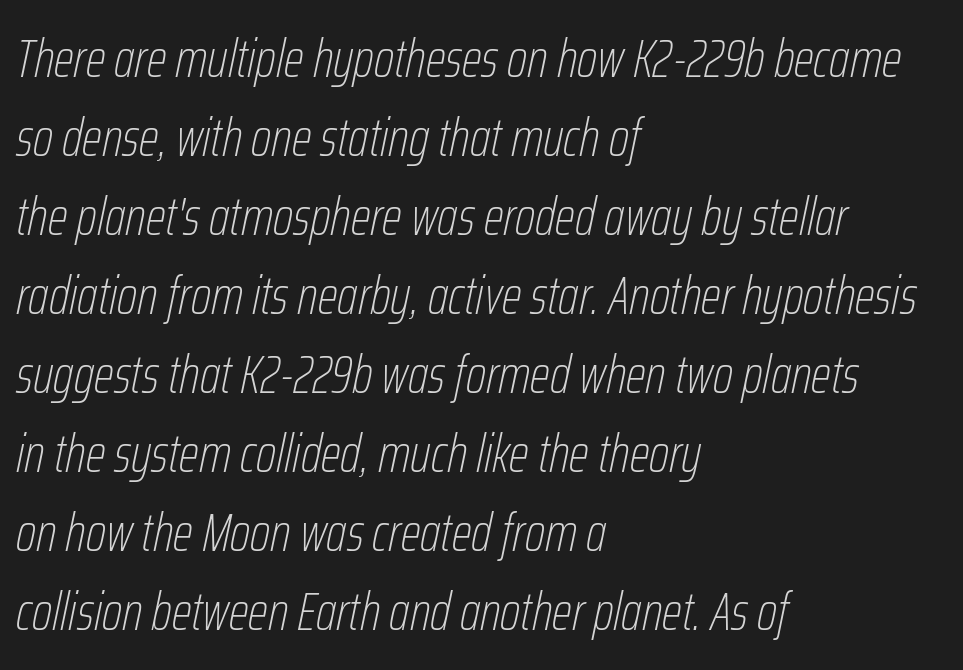
Do the characters align in a grid? No, the font is proportional. Default kerning and tracking; the words read as compact shapes. Reading down the block, your eye returns to a fixed left position each line. Compared with typical paragraphs, the rows here are spaced about the same.
